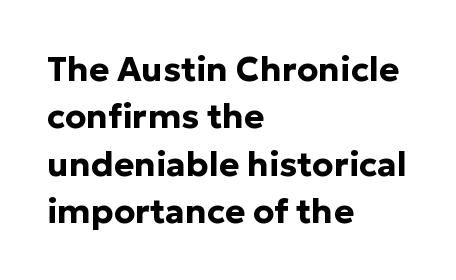
Q: Is the text bold? A: Yes.
Q: Is the text italic (slanted)? A: No, it is upright.
Q: Is the typeface a serif or a sans-serif typeface? A: Sans-serif.
Q: Is the text underlined? A: No.
Q: How is the paragraph aligned? A: Left-aligned.
Q: Is the spacing between letters normal or unusually wide? A: Normal.
Q: Is the spacing between lines tight, normal or loose? A: Normal.
Q: Width (condensed, normal, or wide)? A: Normal.
Q: Stroke contrast? A: Low.
Q: x-height? A: Medium.
Q: Monospaced? A: No.
